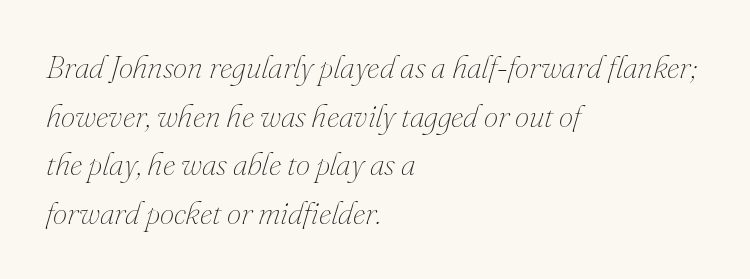
The image shows 32 px thin type, italic (leaning right); set left-aligned, normal line spacing (1.52x), normal letter spacing, not underlined; medium stroke contrast and a small x-height.
